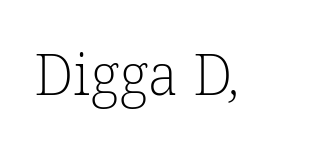
{"serif": "yes", "bold": "no", "weight": "light", "width": "normal", "stroke_contrast": "low", "x_height": "medium", "monospaced": "no", "underline": "no", "letter_spacing": "normal", "letter_spacing_em": 0.0, "glyph_px": 57}
